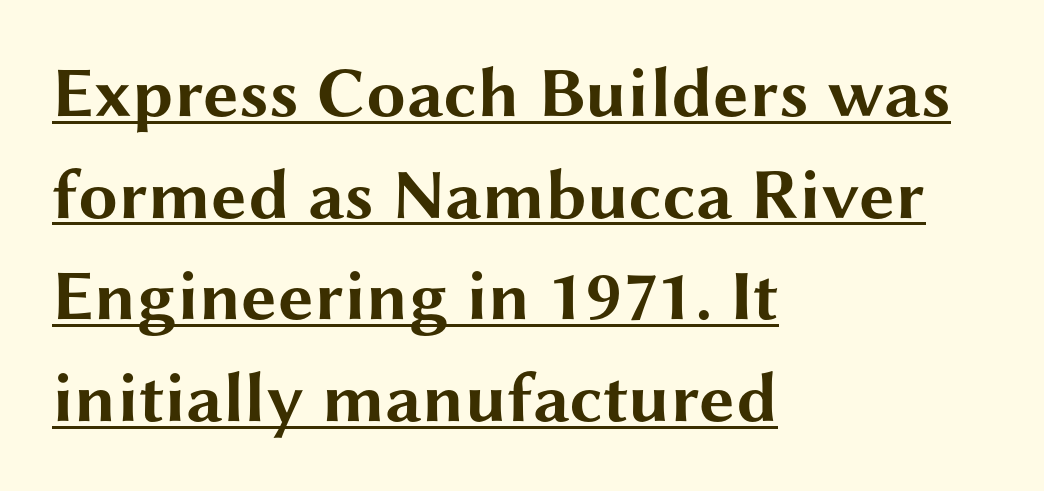
The image shows 71 px bold, wide sans-serif type, upright; set left-aligned, normal line spacing (1.43x), normal letter spacing, underlined; medium stroke contrast and a medium x-height.
